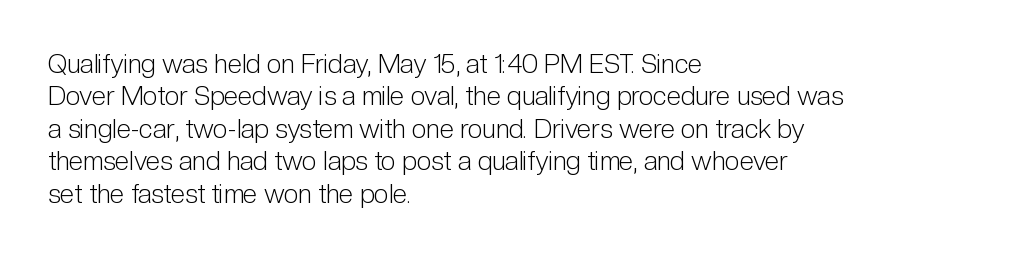
The image shows 26 px text type, upright; set left-aligned, normal line spacing (1.25x), normal letter spacing, not underlined.
